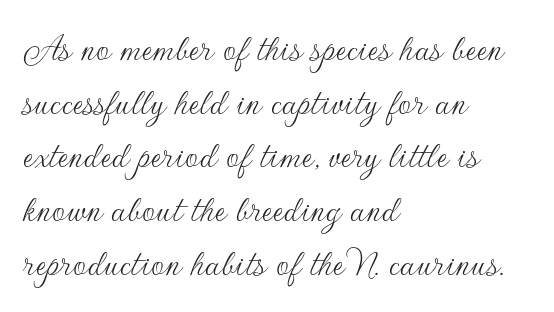
{"serif": "no", "bold": "no", "weight": "thin", "width": "normal", "stroke_contrast": "low", "x_height": "small", "monospaced": "no", "underline": "no", "align": "left", "line_spacing": "normal", "line_spacing_ratio": 1.31, "letter_spacing": "normal", "letter_spacing_em": 0.0, "glyph_px": 41}
